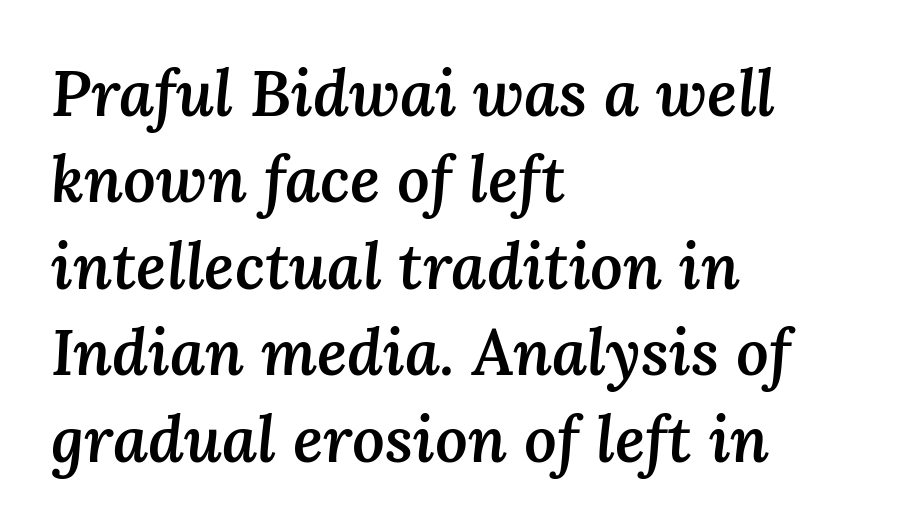
Q: Is the text bold? A: Semi-bold.
Q: Is the text italic (slanted)? A: Yes, it leans right by about 3 degrees.
Q: Is the text underlined? A: No.
Q: How is the paragraph aligned? A: Left-aligned.
Q: Is the spacing between letters normal or unusually wide? A: Normal.
Q: Is the spacing between lines tight, normal or loose? A: Normal.
Q: Width (condensed, normal, or wide)? A: Normal.
Q: Stroke contrast? A: Medium.
Q: x-height? A: Medium.
Q: Monospaced? A: No.
